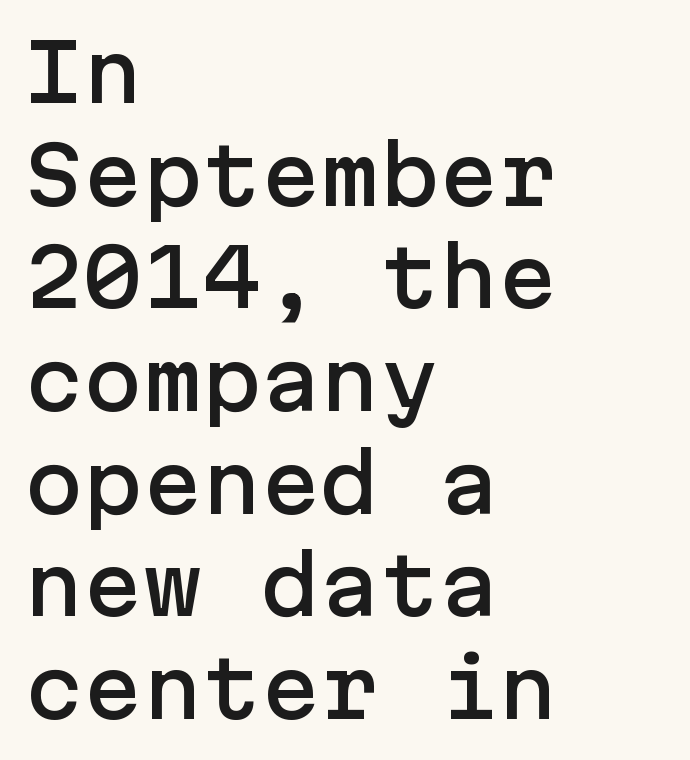
Normally led — the rows are evenly, conventionally spaced. Ordinary non-slanted type is in use. The horizontal fit of the characters is conventional and even. No feet cap the strokes, marking this as sans-serif type. A bare baseline throughout the passage.
